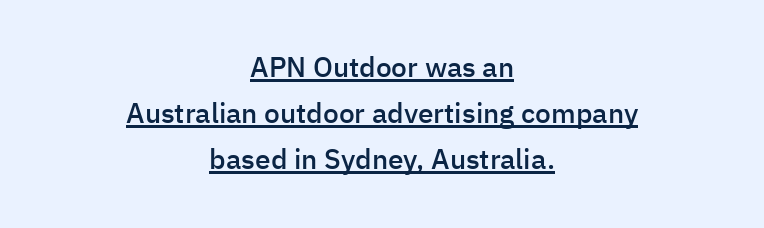
Q: Is the text bold? A: Semi-bold.
Q: Is the text italic (slanted)? A: No, it is upright.
Q: Is the typeface a serif or a sans-serif typeface? A: Sans-serif.
Q: Is the text underlined? A: Yes.
Q: How is the paragraph aligned? A: Centered.
Q: Is the spacing between letters normal or unusually wide? A: Normal.
Q: Is the spacing between lines tight, normal or loose? A: Normal.
Q: Width (condensed, normal, or wide)? A: Normal.
Q: Stroke contrast? A: Low.
Q: x-height? A: Medium.
Q: Monospaced? A: No.
